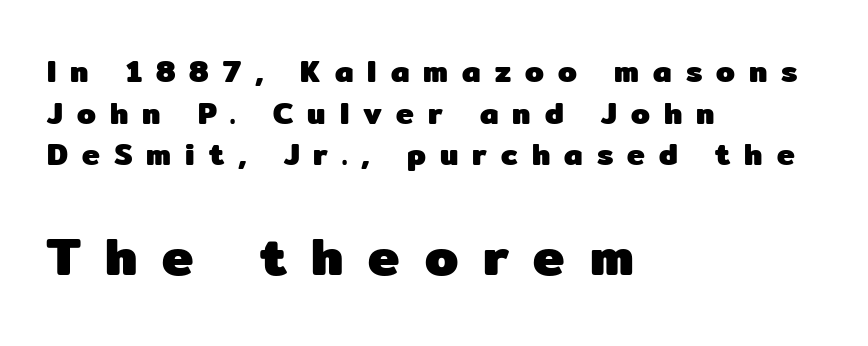
Q: Is the text bold? A: Yes.
Q: Is the text italic (slanted)? A: No, it is upright.
Q: Is the typeface a serif or a sans-serif typeface? A: Sans-serif.
Q: Is the text underlined? A: No.
Q: How is the paragraph aligned? A: Left-aligned.
Q: Is the spacing between letters normal or unusually wide? A: Unusually wide.
Q: Is the spacing between lines tight, normal or loose? A: Normal.
Q: Which block of text is set in a larger size, the first (top) or the second (bottom)? A: The second (bottom) one.
Q: Width (condensed, normal, or wide)? A: Normal.
Q: Stroke contrast? A: Low.
Q: x-height? A: Medium.
Q: Monospaced? A: No.
